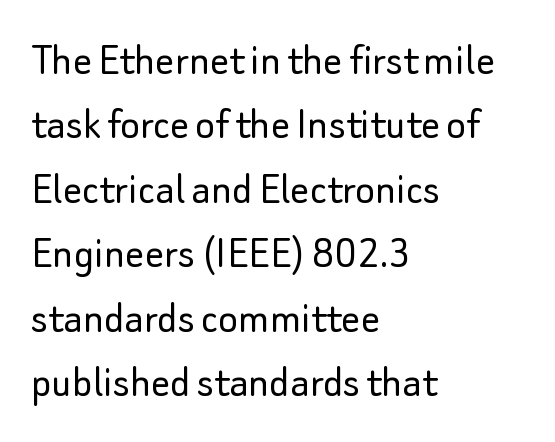
This is roman type, the default non-slanted kind. The rendering anchors every line to the left-hand side. Is this a fixed-width face? No — the glyphs have proportional, varying widths. A bare baseline throughout the passage.
